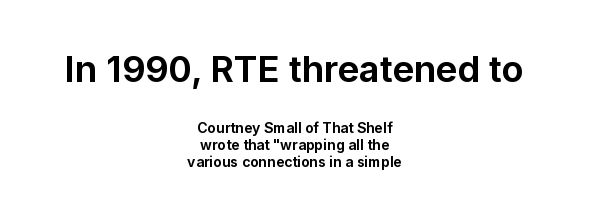
Q: Is the text bold? A: Yes.
Q: Is the text italic (slanted)? A: No, it is upright.
Q: Is the typeface a serif or a sans-serif typeface? A: Sans-serif.
Q: Is the text underlined? A: No.
Q: How is the paragraph aligned? A: Centered.
Q: Is the spacing between letters normal or unusually wide? A: Normal.
Q: Which block of text is set in a larger size, the first (top) or the second (bottom)? A: The first (top) one.
Q: Width (condensed, normal, or wide)? A: Normal.
Q: Stroke contrast? A: Low.
Q: x-height? A: Medium.
Q: Monospaced? A: No.
